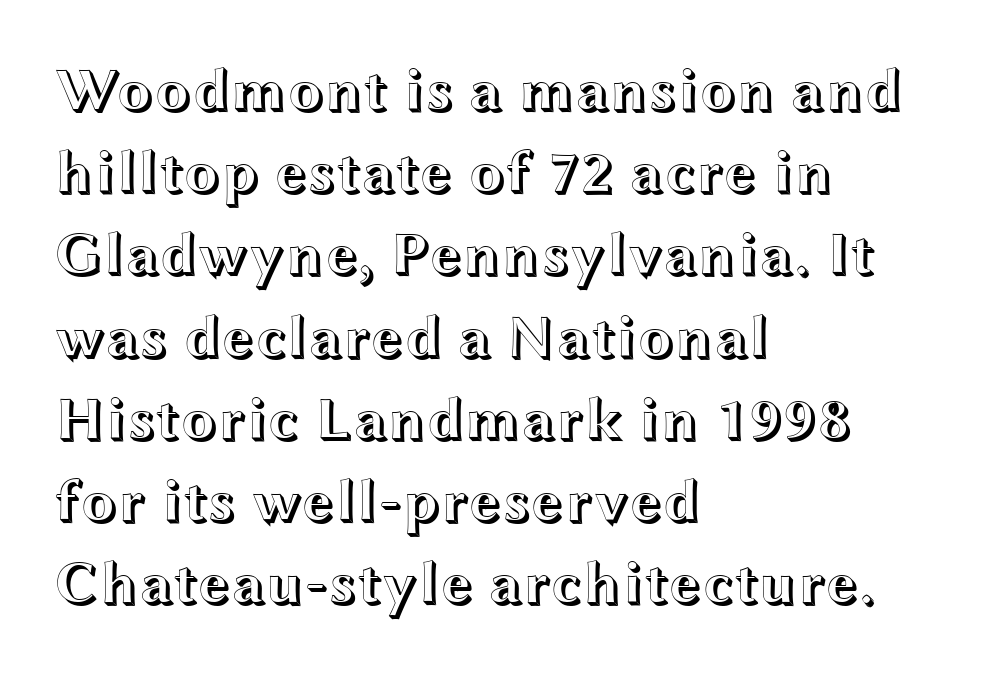
Posture: vertical. Descender tails drop into unmarked territory. You could call the tracking neutral — neither tight nor loose. Casual observation: everything's shoved over to the left. Compared with typical paragraphs, the rows here are spaced about the same.
